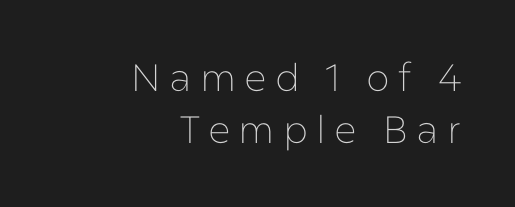
The passage shown is not bold in any degree. Look at the bottom of the vertical strokes: they stop flat, with no serifs. These lines are rendered in a variable-pitch font. How would I describe the line gaps? Plain and ordinary. Every character sits straight up, as roman type does. The words here are not underlined.
